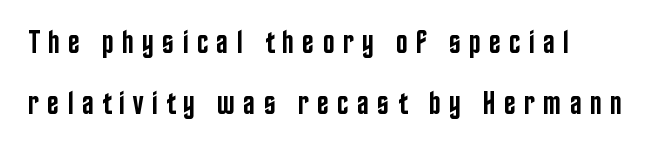
{"serif": "no", "italic": "no", "bold": "semi", "weight": "semibold", "width": "condensed", "stroke_contrast": "low", "x_height": "large", "monospaced": "no", "underline": "no", "align": "left", "line_spacing": "loose", "line_spacing_ratio": 1.92, "letter_spacing": "wide", "letter_spacing_em": 0.25, "glyph_px": 32}
